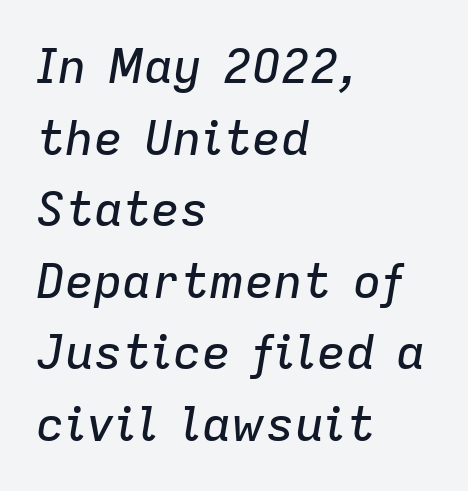
The image shows 48 px text type, italic (leaning right); set left-aligned, normal line spacing (1.49x), normal letter spacing, not underlined; low stroke contrast and a medium x-height.
